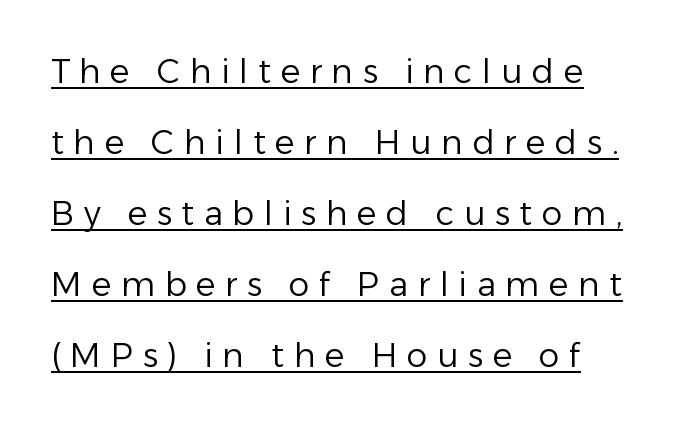
{"serif": "no", "italic": "no", "bold": "no", "weight": "regular", "width": "normal", "stroke_contrast": "low", "x_height": "medium", "monospaced": "no", "underline": "yes", "line_spacing": "loose", "line_spacing_ratio": 2.15, "letter_spacing": "wide", "letter_spacing_em": 0.29, "glyph_px": 33}
